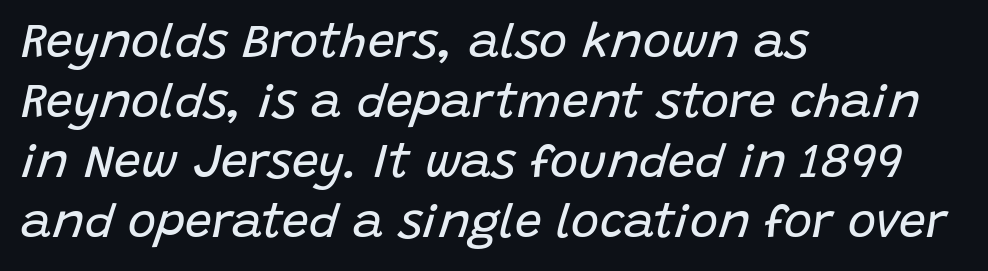
The image shows 48 px regular-weight type, italic (leaning right); set left-aligned, normal line spacing (1.25x), normal letter spacing, not underlined; low stroke contrast and a large x-height.
